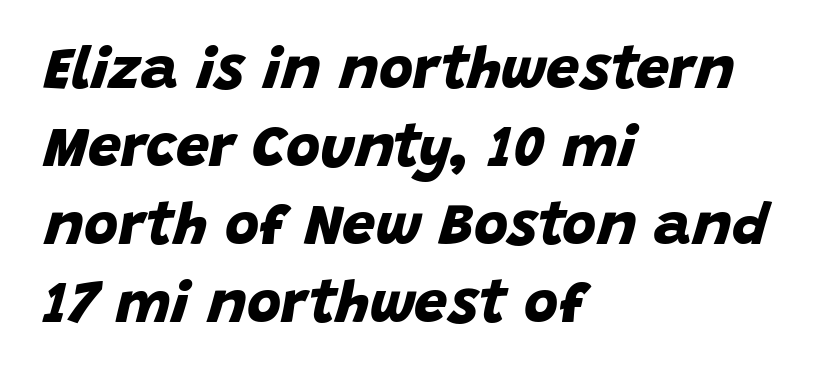
The image shows 59 px bold sans-serif type; set left-aligned, normal line spacing (1.32x), normal letter spacing, not underlined; low stroke contrast and a large x-height.
